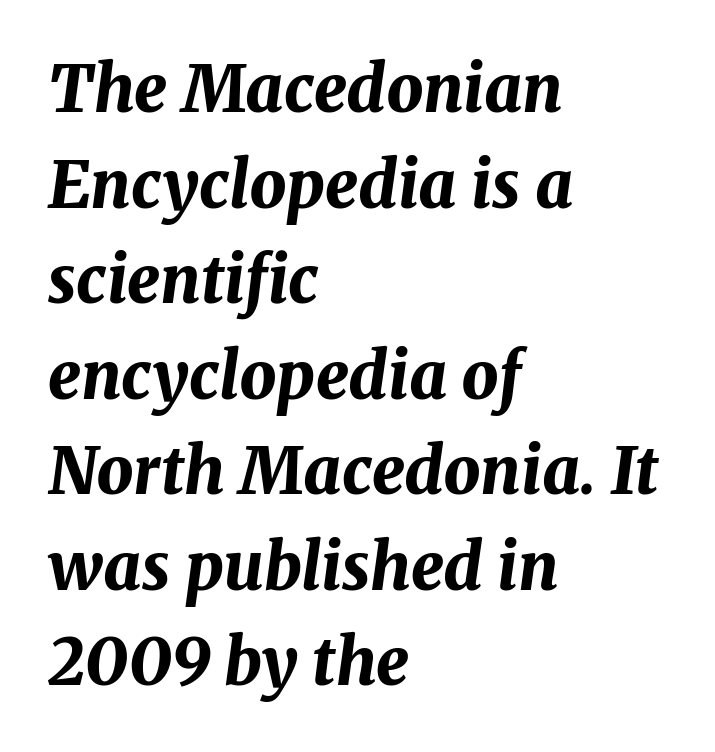
{"italic": "yes", "lean": "right", "slant_degrees": 8, "bold": "yes", "weight": "bold", "width": "normal", "stroke_contrast": "medium", "x_height": "medium", "monospaced": "no", "underline": "no", "align": "left", "line_spacing": "normal", "line_spacing_ratio": 1.47, "letter_spacing": "normal", "letter_spacing_em": 0.0, "glyph_px": 65}
